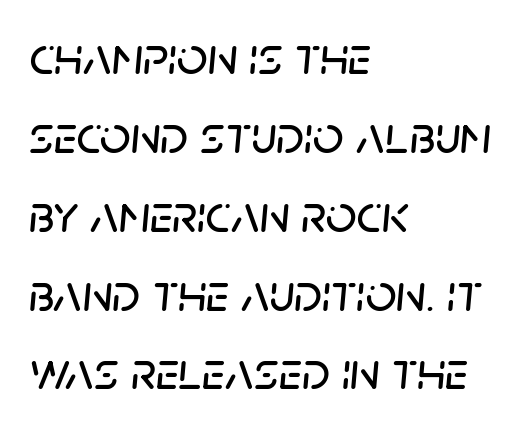
Q: Is the text italic (slanted)? A: Yes, it leans right by about 5 degrees.
Q: Is the text underlined? A: No.
Q: How is the paragraph aligned? A: Left-aligned.
Q: Is the spacing between letters normal or unusually wide? A: Normal.
Q: Is the spacing between lines tight, normal or loose? A: Normal.
Q: Width (condensed, normal, or wide)? A: Normal.
Q: Stroke contrast? A: Low.
Q: x-height? A: Large.
Q: Monospaced? A: No.
